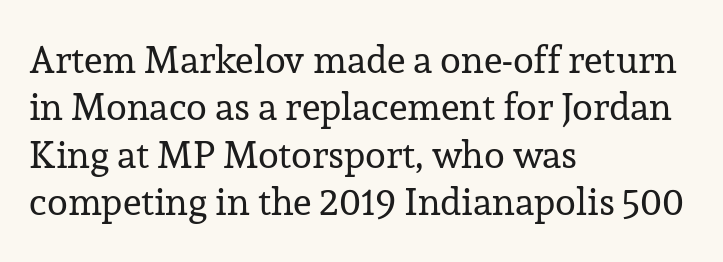
Q: Is the text bold? A: No.
Q: Is the text italic (slanted)? A: No, it is upright.
Q: Is the typeface a serif or a sans-serif typeface? A: Serif.
Q: Is the text underlined? A: No.
Q: How is the paragraph aligned? A: Left-aligned.
Q: Is the spacing between letters normal or unusually wide? A: Normal.
Q: Is the spacing between lines tight, normal or loose? A: Normal.
Q: Width (condensed, normal, or wide)? A: Normal.
Q: Stroke contrast? A: Low.
Q: x-height? A: Medium.
Q: Monospaced? A: No.
